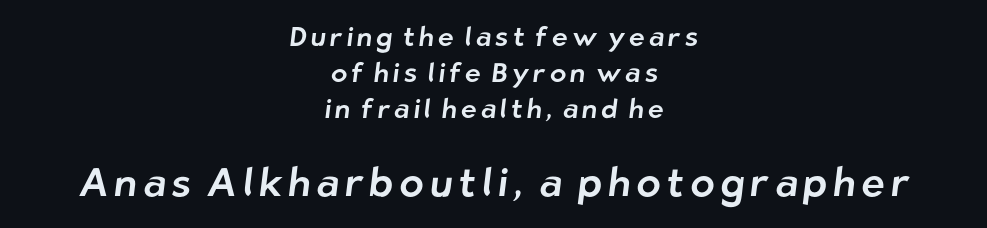
Q: Is the typeface a serif or a sans-serif typeface? A: Sans-serif.
Q: Is the text underlined? A: No.
Q: How is the paragraph aligned? A: Centered.
Q: Is the spacing between lines tight, normal or loose? A: Normal.
Q: Which block of text is set in a larger size, the first (top) or the second (bottom)? A: The second (bottom) one.
Q: Width (condensed, normal, or wide)? A: Normal.
Q: Stroke contrast? A: Low.
Q: x-height? A: Medium.
Q: Monospaced? A: No.
